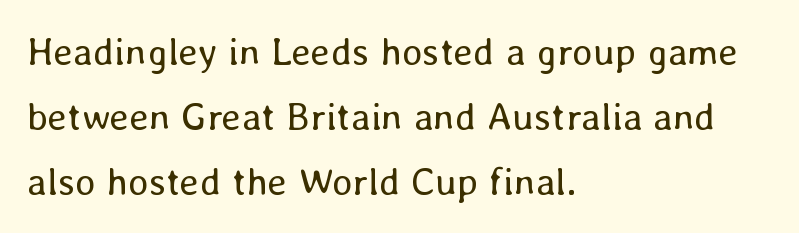
The cut favours lightness, reaching ordinary text weight at its darkest. Normally led — the rows are evenly, conventionally spaced. Here the glyphs are tracked normally, forming tight word shapes. This rendering features lettering with no underline.
